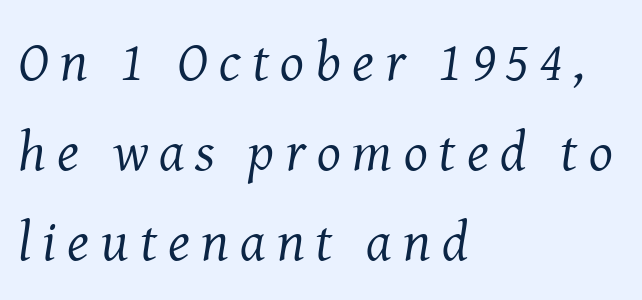
The face used here is seriffed, in the tradition of book romans. Think of a printed novel: that variable character pitch is what you see here. The glyphs are unaccompanied by any horizontal stroke below them. Summary of vertical rhythm: regular, with standard interline spacing.
